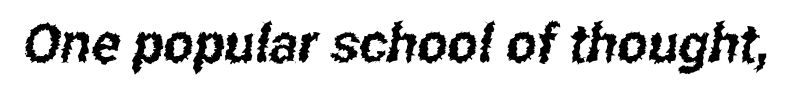
Each letter's strokes conclude bluntly, with no projecting serifs. Each row of text sits above clean, open space. Looks like regular typesetting: each glyph gets only the width it needs. Words appear dense and cohesive because spacing is normal.
